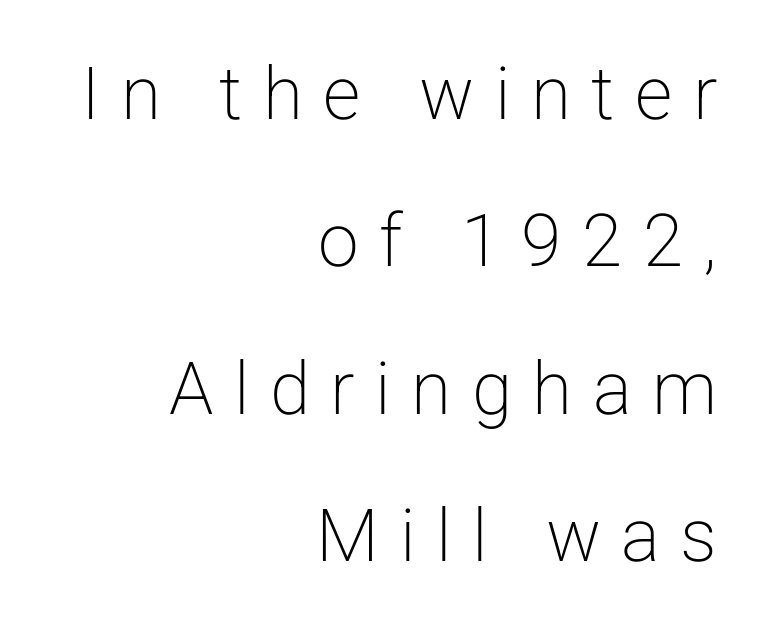
The image shows 73 px light sans-serif type, upright; set right-aligned, loose line spacing (2.02x), unusually wide letter spacing (+0.28 em), not underlined; low stroke contrast and a medium x-height.
